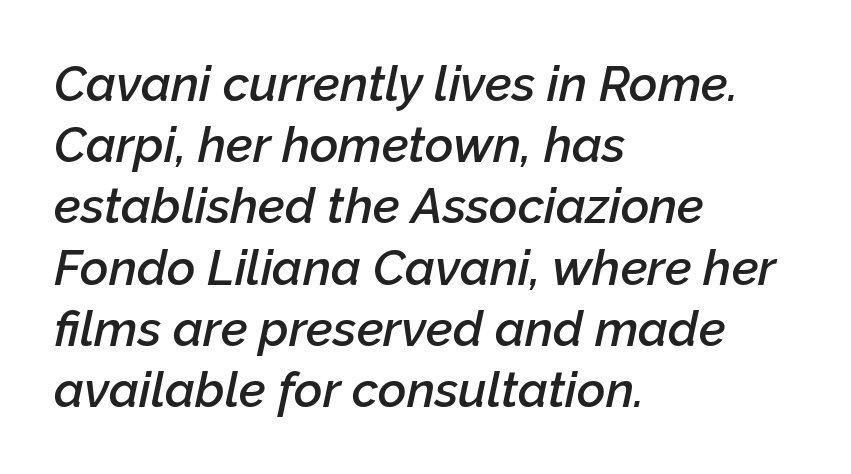
Q: Is the text bold? A: Semi-bold.
Q: Is the text italic (slanted)? A: Yes, it leans right by about 12 degrees.
Q: Is the text underlined? A: No.
Q: How is the paragraph aligned? A: Left-aligned.
Q: Is the spacing between letters normal or unusually wide? A: Normal.
Q: Is the spacing between lines tight, normal or loose? A: Normal.
Q: Width (condensed, normal, or wide)? A: Normal.
Q: Stroke contrast? A: Low.
Q: x-height? A: Medium.
Q: Monospaced? A: No.
